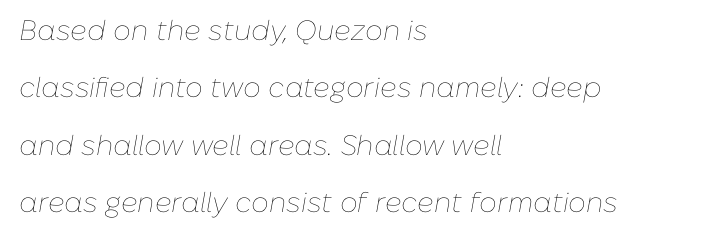
The image shows 28 px thin type, italic (leaning right); set left-aligned, loose line spacing (2.05x), normal letter spacing, not underlined; low stroke contrast and a medium x-height.
